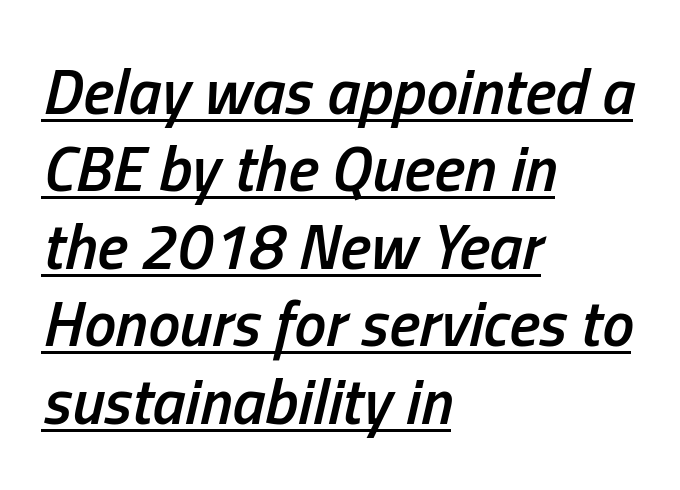
Q: Is the text bold? A: Semi-bold.
Q: Is the text italic (slanted)? A: Yes, it leans right by about 13 degrees.
Q: Is the text underlined? A: Yes.
Q: How is the paragraph aligned? A: Left-aligned.
Q: Is the spacing between letters normal or unusually wide? A: Normal.
Q: Width (condensed, normal, or wide)? A: Condensed.
Q: Stroke contrast? A: Low.
Q: x-height? A: Medium.
Q: Monospaced? A: No.
